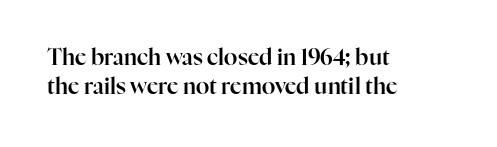
The image shows 22 px text type, upright; set left-aligned, normal line spacing (1.32x), normal letter spacing, not underlined.
